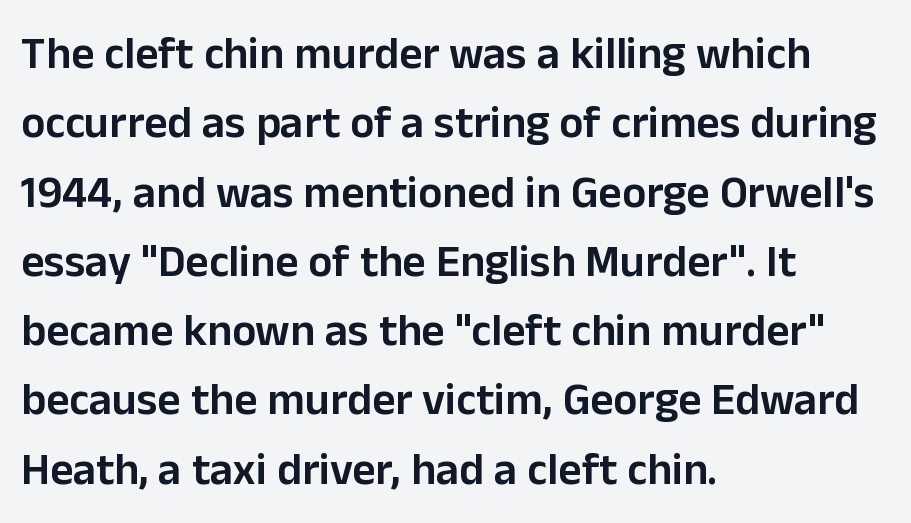
Q: Is the text bold? A: Semi-bold.
Q: Is the text italic (slanted)? A: No, it is upright.
Q: Is the typeface a serif or a sans-serif typeface? A: Sans-serif.
Q: Is the text underlined? A: No.
Q: How is the paragraph aligned? A: Left-aligned.
Q: Is the spacing between letters normal or unusually wide? A: Normal.
Q: Is the spacing between lines tight, normal or loose? A: Normal.
Q: Width (condensed, normal, or wide)? A: Normal.
Q: Stroke contrast? A: Low.
Q: x-height? A: Medium.
Q: Monospaced? A: No.
